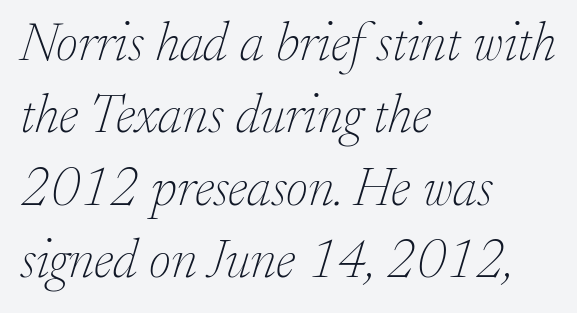
The image shows 54 px thin serif type, italic (leaning right); set left-aligned, normal line spacing (1.34x), normal letter spacing, not underlined; low stroke contrast and a small x-height.
